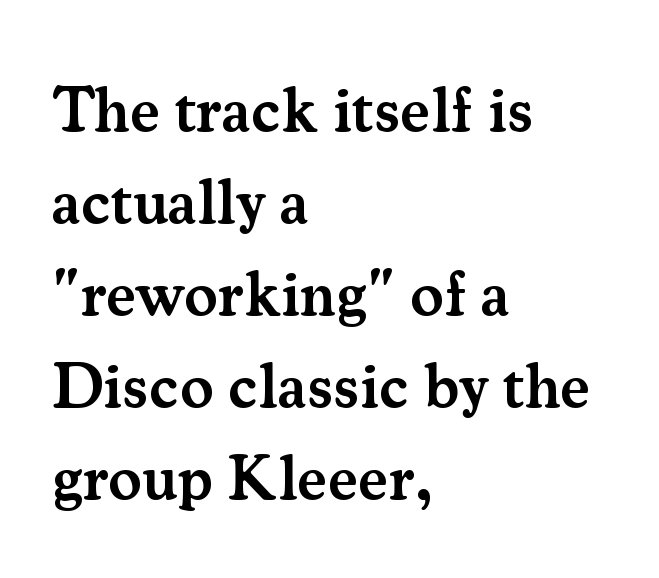
The image shows 63 px semibold serif type, upright; set left-aligned, normal line spacing (1.46x), normal letter spacing, not underlined; medium stroke contrast and a small x-height.
